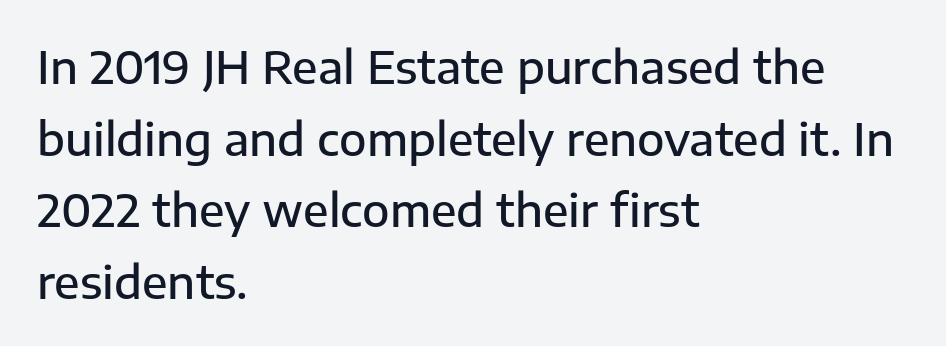
Q: Is the text bold? A: Semi-bold.
Q: Is the text italic (slanted)? A: No, it is upright.
Q: Is the typeface a serif or a sans-serif typeface? A: Sans-serif.
Q: Is the text underlined? A: No.
Q: How is the paragraph aligned? A: Left-aligned.
Q: Is the spacing between letters normal or unusually wide? A: Normal.
Q: Is the spacing between lines tight, normal or loose? A: Normal.
Q: Width (condensed, normal, or wide)? A: Normal.
Q: Stroke contrast? A: Low.
Q: x-height? A: Medium.
Q: Monospaced? A: No.
